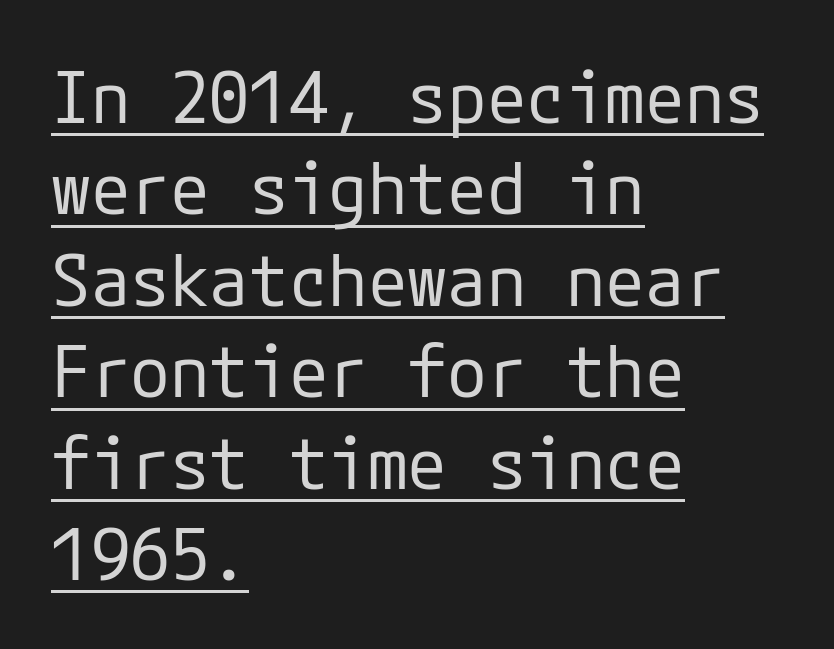
The image shows 72 px regular-weight sans-serif type, upright; set left-aligned, normal line spacing (1.27x), normal letter spacing, underlined; low stroke contrast and a medium x-height.
